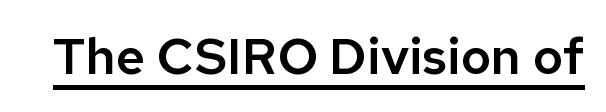
The image shows 51 px sans-serif type, upright; set normal letter spacing, underlined; low stroke contrast and a medium x-height.
